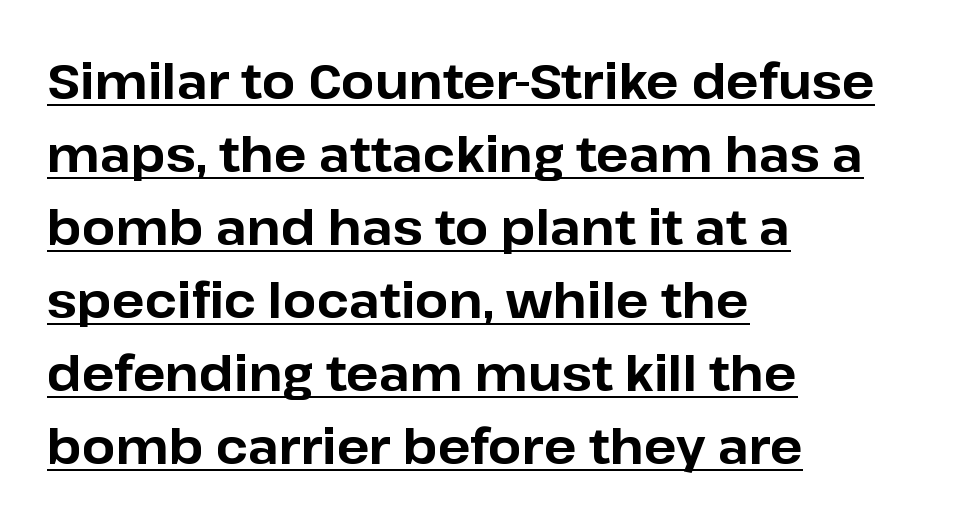
The image shows 48 px bold sans-serif type, upright; set left-aligned, normal line spacing (1.52x), normal letter spacing, underlined; low stroke contrast and a medium x-height.
